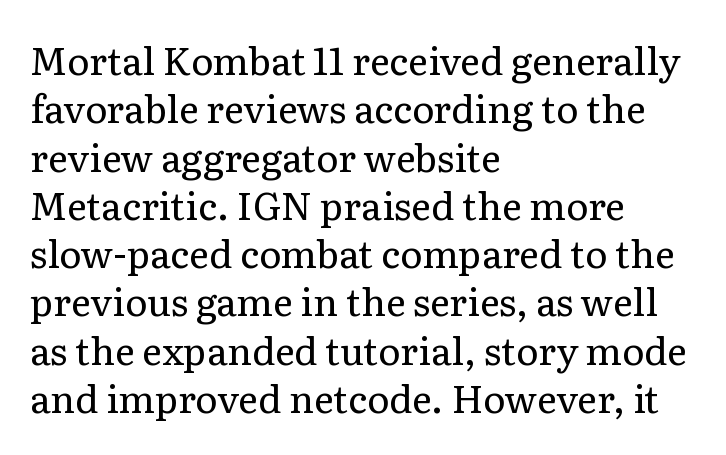
{"serif": "yes", "italic": "no", "bold": "no", "weight": "regular", "width": "normal", "stroke_contrast": "low", "x_height": "medium", "monospaced": "no", "underline": "no", "align": "left", "line_spacing": "normal", "line_spacing_ratio": 1.27, "letter_spacing": "normal", "letter_spacing_em": 0.0, "glyph_px": 38}
